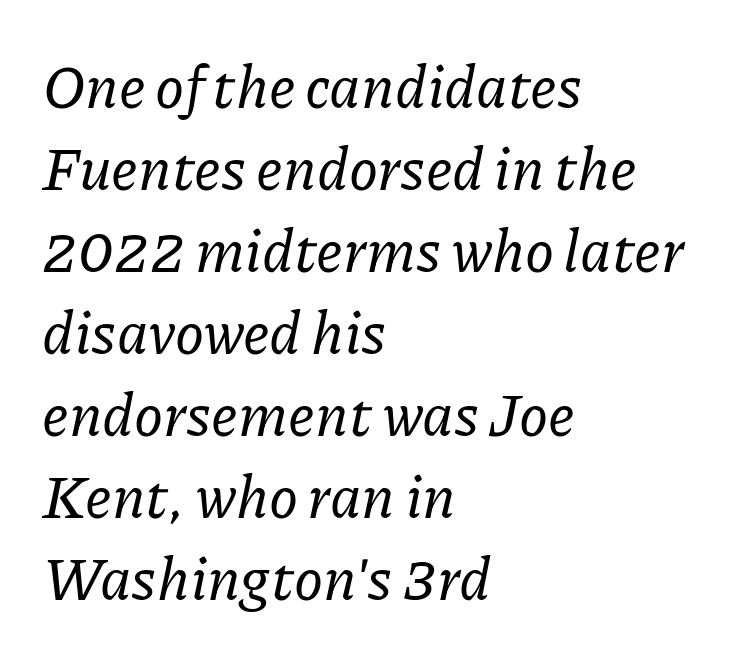
Is this a sans? No — the strokes have serifs. The rag falls on the right side of this text block. Here the glyphs are tracked normally, forming tight word shapes. If you measured baseline to baseline, you'd find a middling distance. The specimen omits any rule beneath the text block's lines.
